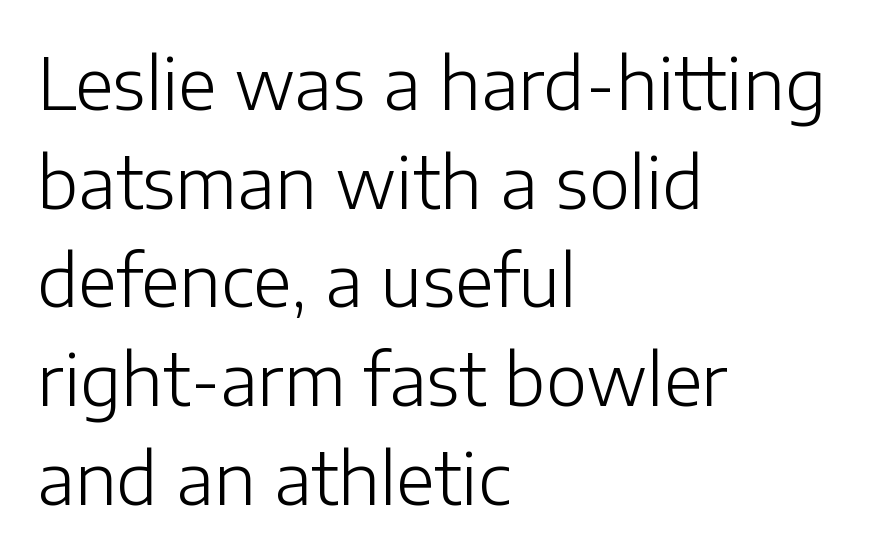
{"serif": "no", "italic": "no", "bold": "no", "weight": "light", "width": "normal", "stroke_contrast": "low", "x_height": "medium", "monospaced": "no", "underline": "no", "align": "left", "line_spacing": "normal", "line_spacing_ratio": 1.41, "letter_spacing": "normal", "letter_spacing_em": 0.0, "glyph_px": 70}
